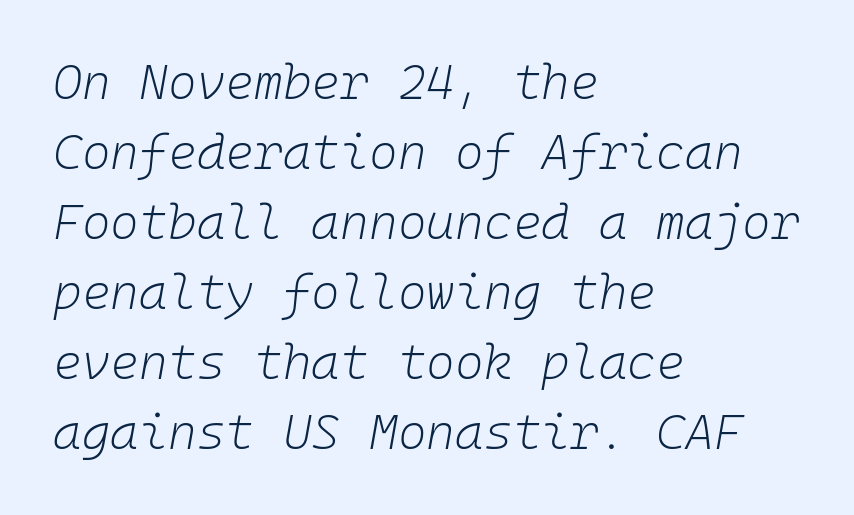
The face looks like a standard text weight, possibly lighter. Lines of text with bare space underneath. The tracking reads as untouched default to a designer's eye. Left-aligned paragraph, ragged on the right.
